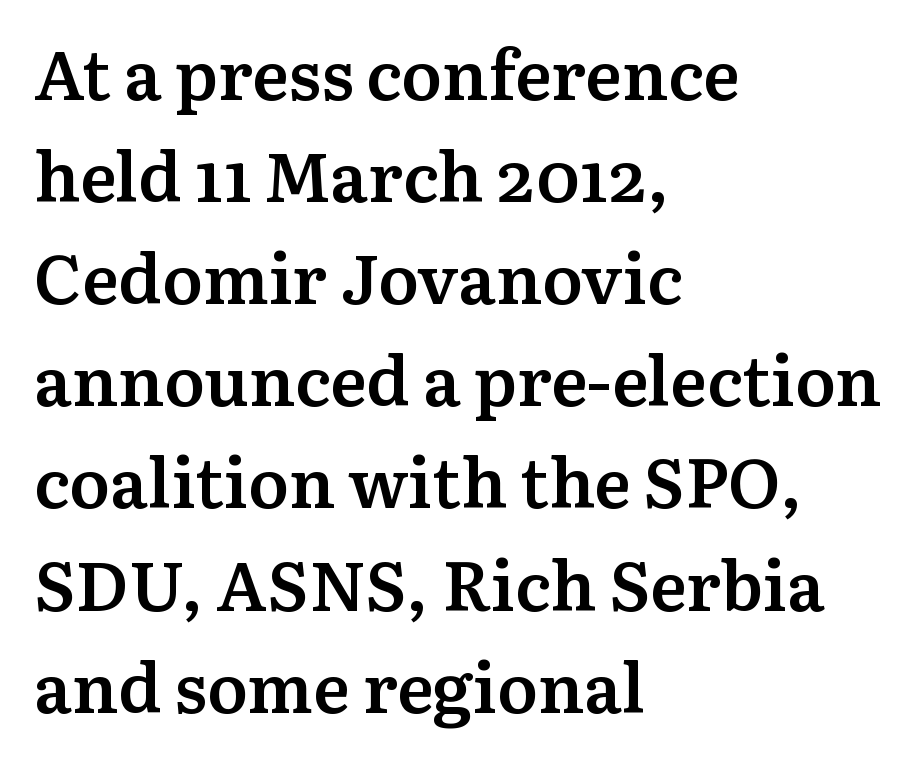
The image shows 69 px semibold serif type, upright; set left-aligned, normal line spacing (1.48x), normal letter spacing, not underlined; medium stroke contrast and a medium x-height.
